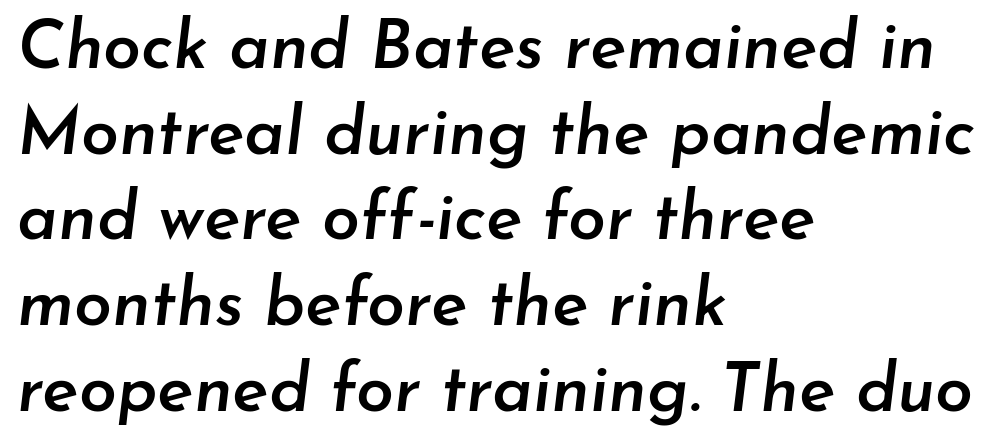
Q: Is the text bold? A: Semi-bold.
Q: Is the text italic (slanted)? A: Yes, it leans right by about 7 degrees.
Q: Is the text underlined? A: No.
Q: How is the paragraph aligned? A: Left-aligned.
Q: Is the spacing between letters normal or unusually wide? A: Normal.
Q: Is the spacing between lines tight, normal or loose? A: Normal.
Q: Width (condensed, normal, or wide)? A: Normal.
Q: Stroke contrast? A: Low.
Q: x-height? A: Small.
Q: Monospaced? A: No.
